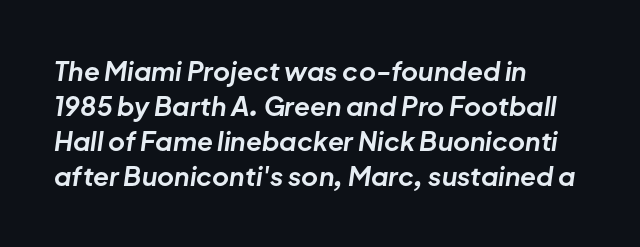
The image shows 26 px bold type, italic (leaning right); set left-aligned, normal line spacing (1.35x), normal letter spacing, not underlined.
